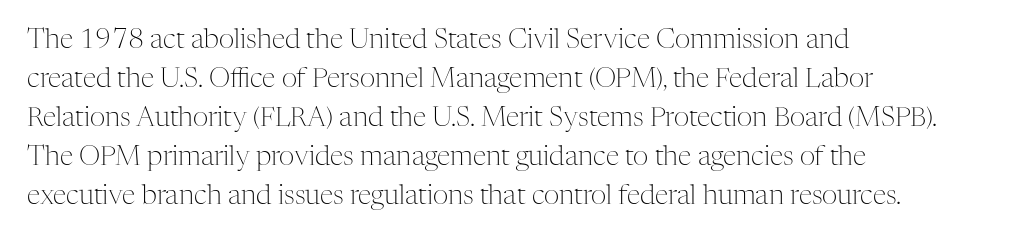
Nothing heavy about these letters — not bold at all. The block of text has a typical density, with ordinary space between rows. Posture: straight, roman, zero tilt. Quick note: underline off. The letterforms sit shoulder to shoulder at normal distance.
